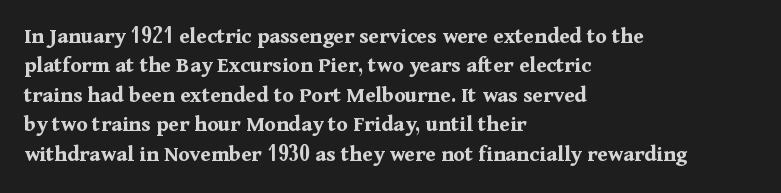
In terms of posture, this sample is upright. Whoever set this chose a conventional vertical rhythm. The space directly below the letters is spotless. A typesetter would call this zero additional tracking.
